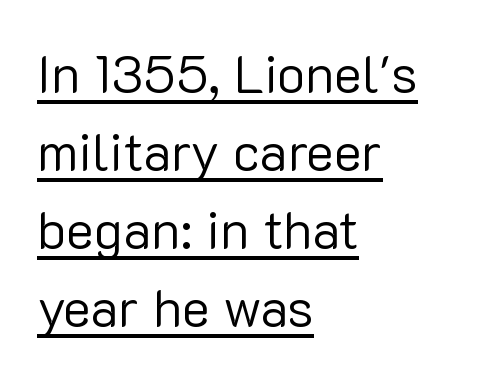
The image shows 53 px regular-weight sans-serif type, upright; set left-aligned, normal line spacing (1.47x), normal letter spacing, underlined; low stroke contrast and a medium x-height.
